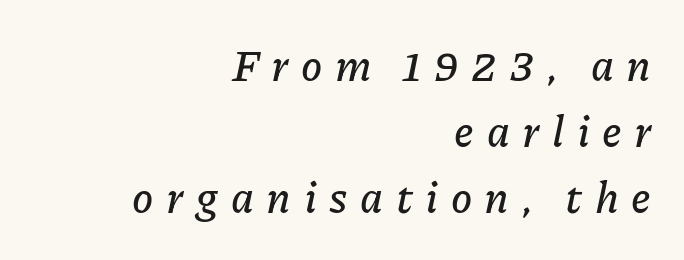
The image shows 43 px text type, italic (leaning right); set right-aligned, normal line spacing (1.53x), unusually wide letter spacing (+0.29 em), not underlined; low stroke contrast and a medium x-height.
